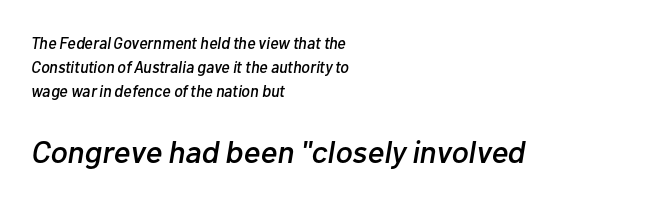
{"italic": "yes", "lean": "right", "slant_degrees": 10, "width": "normal", "stroke_contrast": "low", "x_height": "medium", "monospaced": "no", "underline": "no", "align": "left", "line_spacing": "normal", "line_spacing_ratio": 1.49, "letter_spacing": "normal", "letter_spacing_em": 0.0, "larger_block": "second", "size_ratio": 2.0, "glyph_px": 32}
